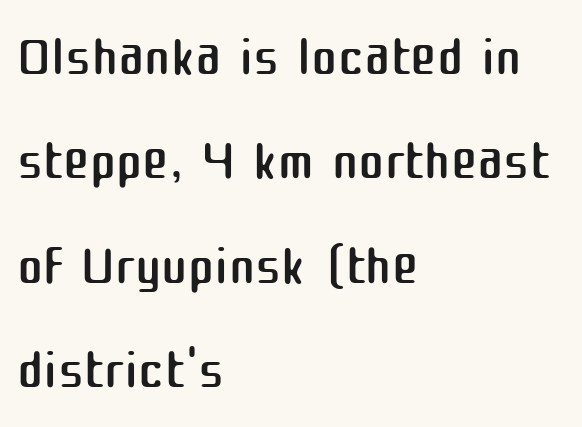
Weight: regular or lighter. Is there any slant? The stems are plumb. Words appear dense and cohesive because spacing is normal. Rule under the text: the space is simply empty. If you measured baseline to baseline, you'd find a middling distance. The rendering uses natural spacing where letterforms have individual widths.
